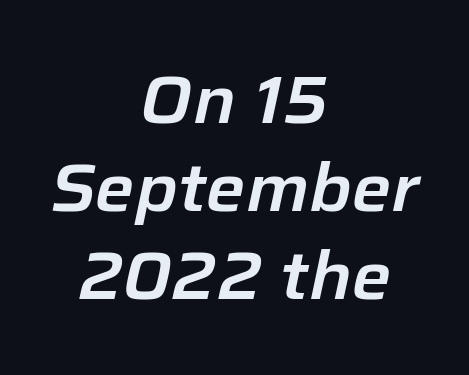
{"italic": "yes", "lean": "right", "slant_degrees": 12, "width": "normal", "stroke_contrast": "low", "x_height": "medium", "monospaced": "no", "underline": "no", "align": "center", "line_spacing": "normal", "line_spacing_ratio": 1.31, "letter_spacing": "normal", "letter_spacing_em": 0.0, "glyph_px": 67}
